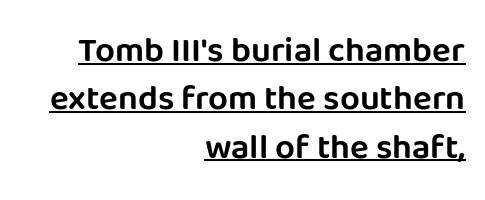
The rag falls on the left side of this text block. The specimen reads as upright at a glance. You could call the tracking neutral — neither tight nor loose. This sample has the flowing, uneven cadence of proportional lettering. The font family rendered here belongs to the sans-serif group. Notice how a bar underscores the lettering throughout.
